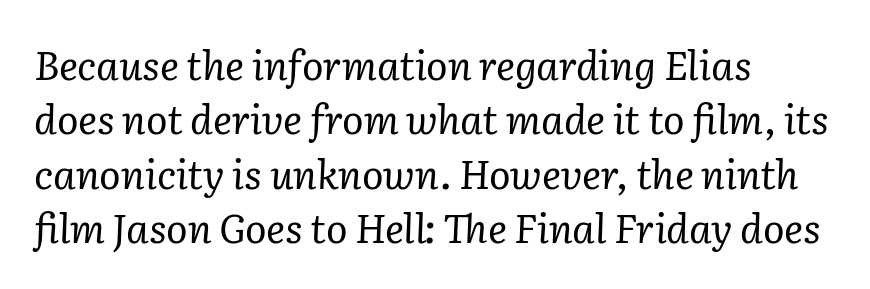
It's the slanting kind of type. These lines keep a tight, regular rhythm from letter to letter. The designer went with a serif here, giving each stem small feet. One-word summary of the alignment: left. Character widths vary here, with narrow letters taking less room than wide ones.
